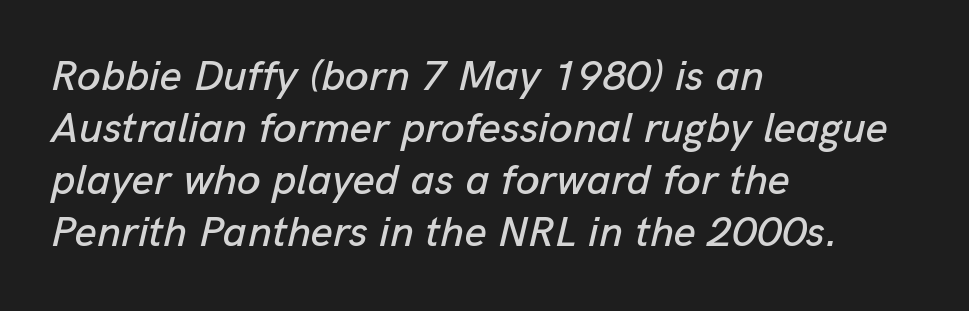
{"italic": "yes", "lean": "right", "slant_degrees": 13, "width": "normal", "stroke_contrast": "low", "x_height": "medium", "monospaced": "no", "underline": "no", "align": "left", "line_spacing_ratio": 1.21, "letter_spacing": "normal", "letter_spacing_em": 0.0, "glyph_px": 43}
